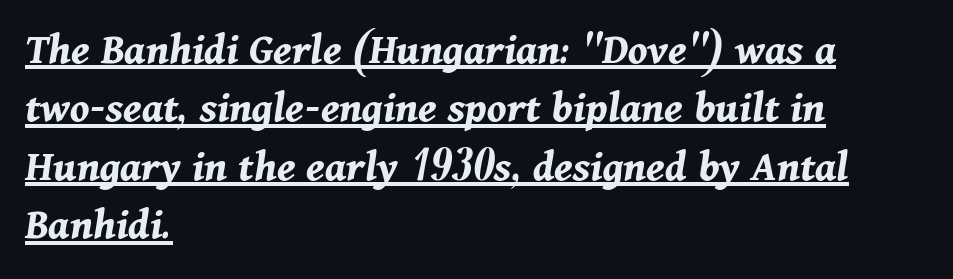
{"italic": "yes", "lean": "right", "slant_degrees": 11, "bold": "yes", "weight": "bold", "width": "normal", "stroke_contrast": "medium", "x_height": "medium", "monospaced": "no", "underline": "yes", "align": "left", "line_spacing": "normal", "line_spacing_ratio": 1.27, "letter_spacing": "normal", "letter_spacing_em": 0.0, "glyph_px": 46}
